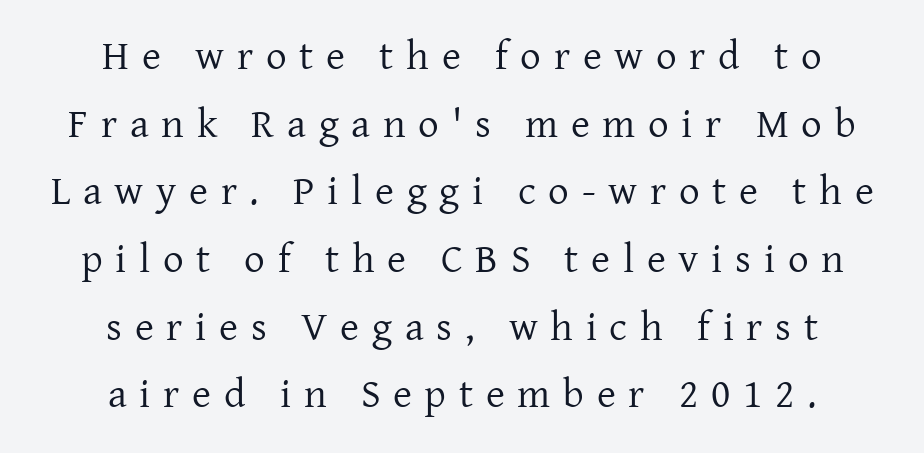
{"serif": "yes", "italic": "no", "bold": "no", "weight": "regular", "width": "normal", "stroke_contrast": "low", "x_height": "medium", "monospaced": "no", "underline": "no", "align": "center", "line_spacing": "normal", "line_spacing_ratio": 1.65, "letter_spacing": "wide", "letter_spacing_em": 0.31, "glyph_px": 41}
